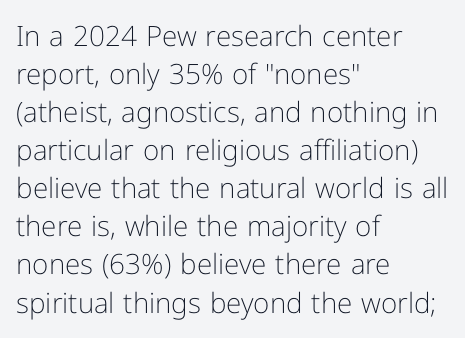
{"serif": "no", "italic": "no", "bold": "no", "weight": "light", "width": "normal", "stroke_contrast": "low", "x_height": "medium", "monospaced": "no", "underline": "no", "align": "left", "line_spacing": "normal", "line_spacing_ratio": 1.36, "letter_spacing": "normal", "letter_spacing_em": 0.0, "glyph_px": 28}
